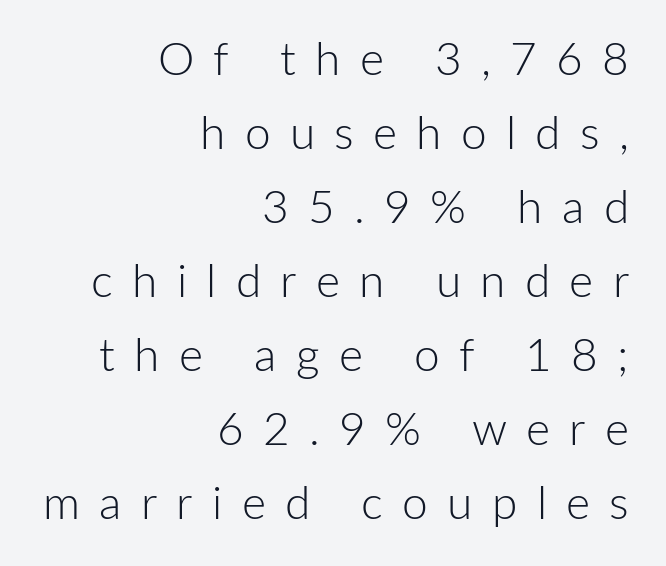
{"serif": "no", "italic": "no", "bold": "no", "weight": "light", "width": "normal", "stroke_contrast": "low", "x_height": "medium", "monospaced": "no", "underline": "no", "align": "right", "line_spacing": "normal", "line_spacing_ratio": 1.61, "letter_spacing": "wide", "letter_spacing_em": 0.42, "glyph_px": 46}
